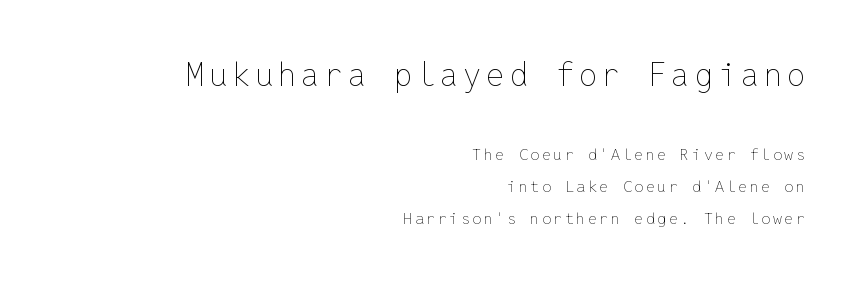
Q: Is the text bold? A: No.
Q: Is the text italic (slanted)? A: No, it is upright.
Q: Is the text underlined? A: No.
Q: How is the paragraph aligned? A: Right-aligned.
Q: Is the spacing between lines tight, normal or loose? A: Loose.
Q: Which block of text is set in a larger size, the first (top) or the second (bottom)? A: The first (top) one.
Q: Width (condensed, normal, or wide)? A: Normal.
Q: Stroke contrast? A: Low.
Q: x-height? A: Medium.
Q: Monospaced? A: Yes.
